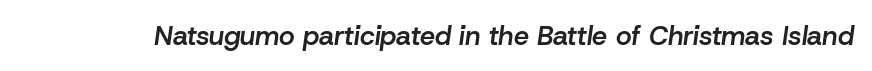
Q: Is the text bold? A: Semi-bold.
Q: Is the text italic (slanted)? A: Yes, it leans right by about 8 degrees.
Q: Is the text underlined? A: No.
Q: Is the spacing between letters normal or unusually wide? A: Normal.
